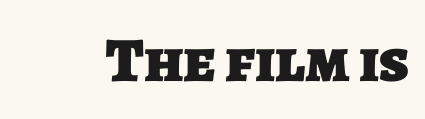
{"serif": "no", "bold": "yes", "weight": "heavy", "width": "normal", "stroke_contrast": "low", "x_height": "large", "monospaced": "no", "underline": "no", "letter_spacing": "normal", "letter_spacing_em": 0.0, "glyph_px": 63}
